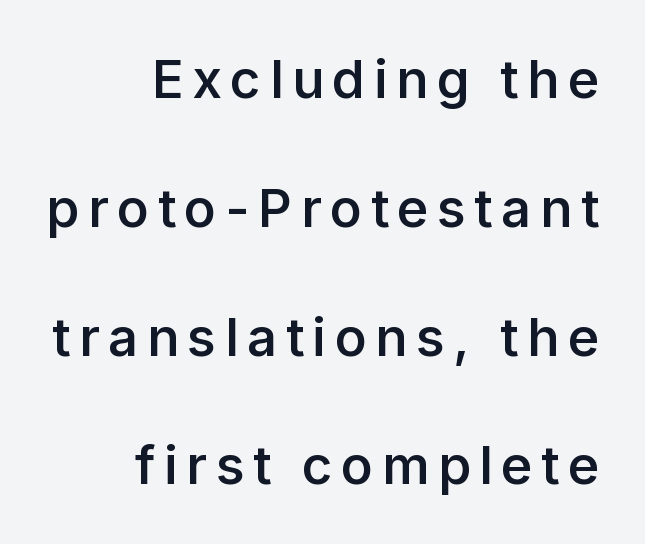
Looks like regular typesetting: each glyph gets only the width it needs. Airy leading. Is the type bold? Partly — it's a semibold, heavier than regular but not fully bold. The paragraph shown leans on its right margin.
